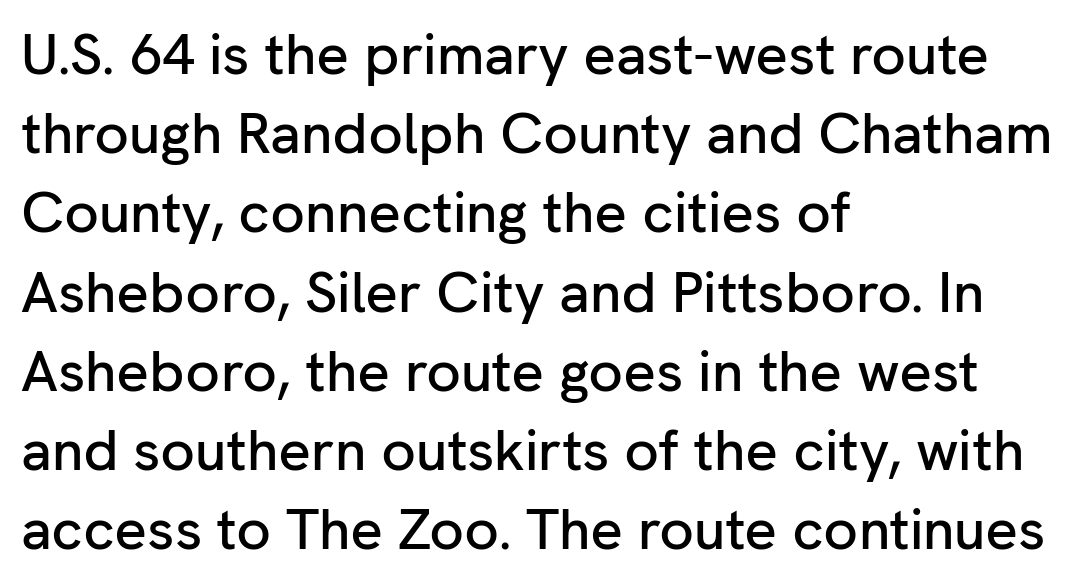
The lines in this sample share a left origin and differ only in where they stop. The designer left line spacing at the default. Decoration check: the copy has no underline. The typography opts for an upright posture over an oblique one.
